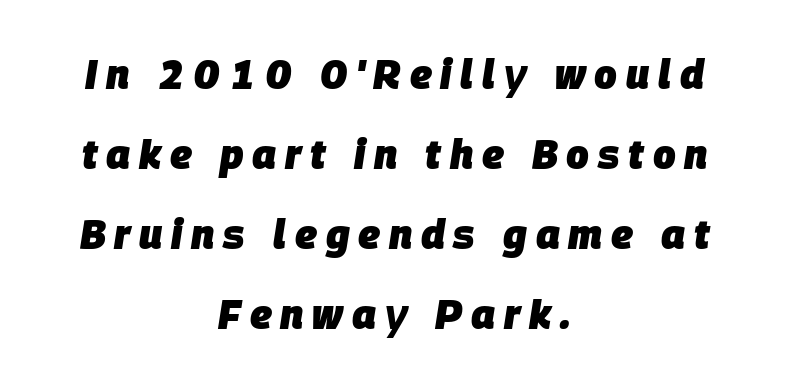
The image shows 40 px heavy type, italic (leaning right); set centered, loose line spacing (2.0x), unusually wide letter spacing (+0.22 em), not underlined; low stroke contrast and a large x-height.
